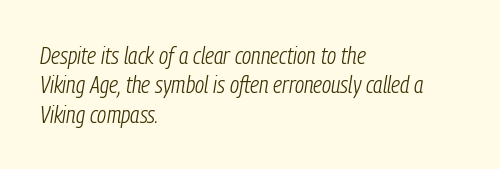
Q: Is the text bold? A: No.
Q: Is the text italic (slanted)? A: Yes, it leans right by about 9 degrees.
Q: Is the text underlined? A: No.
Q: How is the paragraph aligned? A: Left-aligned.
Q: Is the spacing between letters normal or unusually wide? A: Normal.
